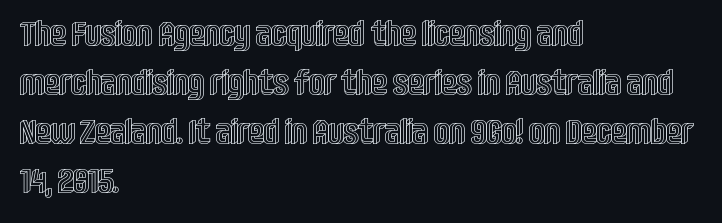
The image shows 35 px condensed type, upright; set left-aligned, normal line spacing (1.4x), normal letter spacing, not underlined; a large x-height.
